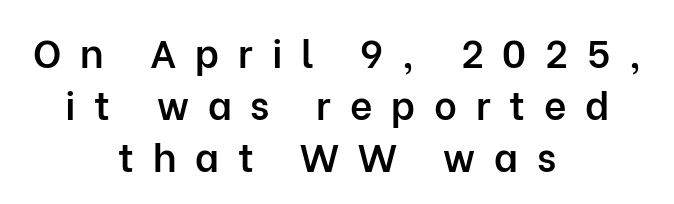
The image shows 39 px semibold sans-serif type, upright; set centered, normal line spacing (1.33x), unusually wide letter spacing (+0.48 em), not underlined; low stroke contrast and a medium x-height.
